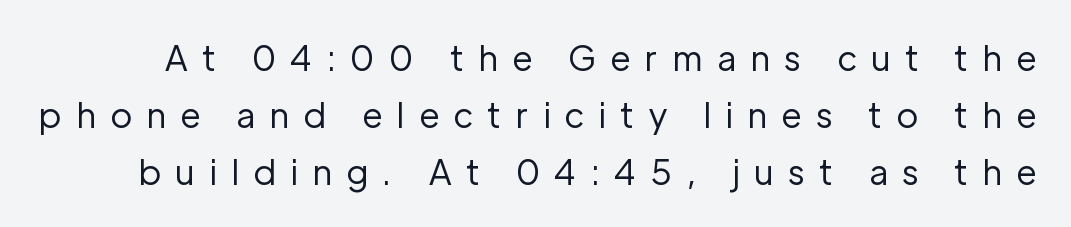
This block has exactly the height ordinary leading produces. The specimen omits any rule beneath the text block's lines. Every stem runs plumb, perpendicular to the baseline. No letter is thick-stroked: the sample isn't bold. Serifs: no, the terminals of the letterforms are clean.
